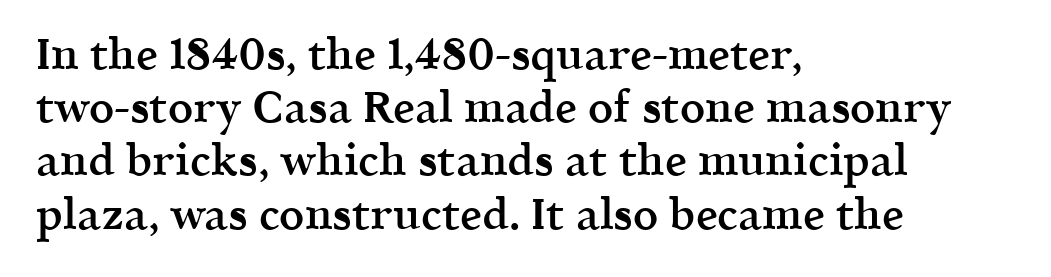
{"serif": "yes", "italic": "no", "bold": "semi", "weight": "semibold", "width": "normal", "x_height": "medium", "monospaced": "no", "underline": "no", "align": "left", "line_spacing_ratio": 1.21, "letter_spacing": "normal", "letter_spacing_em": 0.0, "glyph_px": 44}
